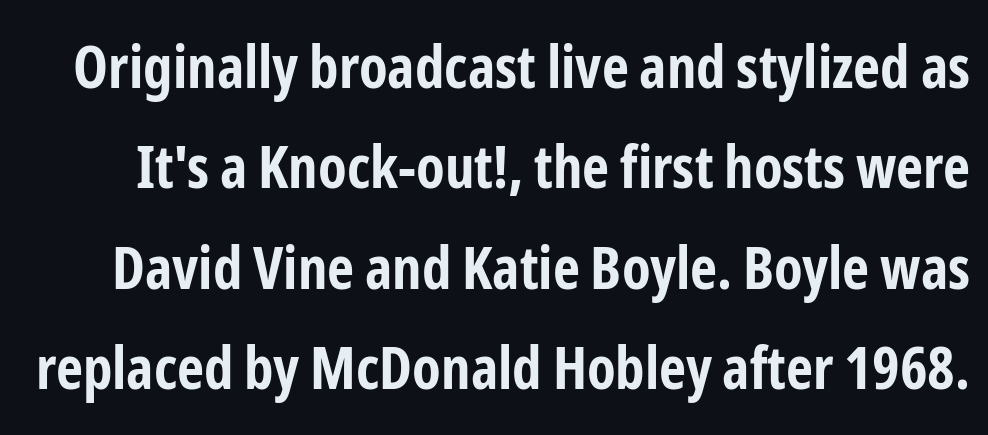
{"serif": "no", "italic": "no", "bold": "yes", "weight": "bold", "width": "condensed", "stroke_contrast": "low", "x_height": "medium", "monospaced": "no", "underline": "no", "line_spacing": "normal", "line_spacing_ratio": 1.7, "letter_spacing": "normal", "letter_spacing_em": 0.0, "glyph_px": 59}
